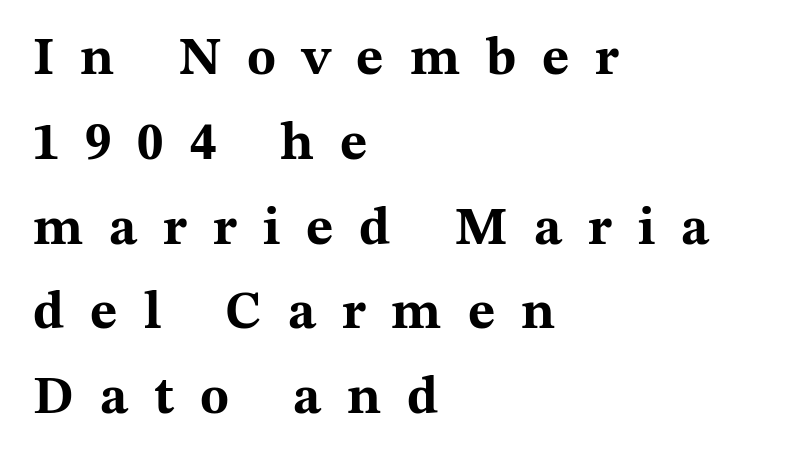
Each word looks stretched out because of the extra space between its letters. Style check: upright. The glyphs in this specimen are seriffed. Rule under the text: the space is simply empty.
